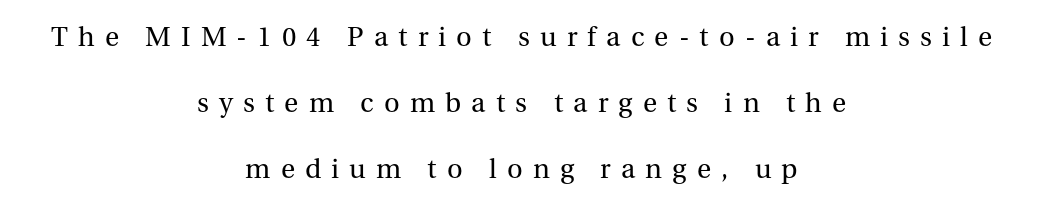
{"serif": "yes", "italic": "no", "bold": "no", "weight": "regular", "width": "normal", "stroke_contrast": "medium", "x_height": "medium", "monospaced": "no", "underline": "no", "align": "center", "line_spacing": "loose", "line_spacing_ratio": 2.28, "letter_spacing": "wide", "letter_spacing_em": 0.35, "glyph_px": 29}
